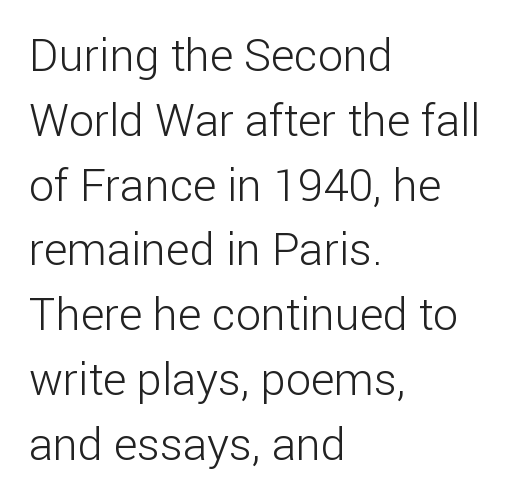
Q: Is the text bold? A: No.
Q: Is the text italic (slanted)? A: No, it is upright.
Q: Is the typeface a serif or a sans-serif typeface? A: Sans-serif.
Q: Is the text underlined? A: No.
Q: How is the paragraph aligned? A: Left-aligned.
Q: Is the spacing between letters normal or unusually wide? A: Normal.
Q: Is the spacing between lines tight, normal or loose? A: Normal.
Q: Width (condensed, normal, or wide)? A: Normal.
Q: Stroke contrast? A: Low.
Q: x-height? A: Medium.
Q: Monospaced? A: No.
